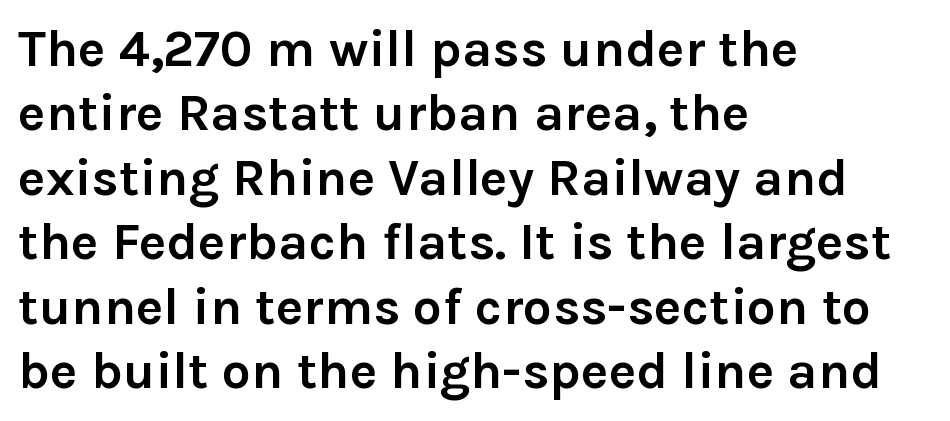
{"serif": "no", "italic": "no", "bold": "yes", "weight": "semibold", "width": "normal", "stroke_contrast": "low", "x_height": "medium", "monospaced": "no", "underline": "no", "align": "left", "line_spacing_ratio": 1.24, "letter_spacing": "normal", "letter_spacing_em": 0.0, "glyph_px": 52}
